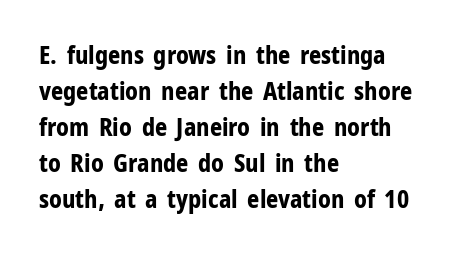
The image shows 24 px bold type, upright; set left-aligned, normal line spacing (1.5x), normal letter spacing, not underlined.
